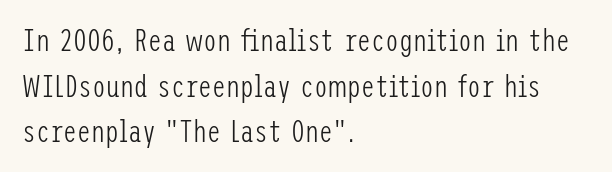
The image shows 31 px light, condensed sans-serif type, upright; set left-aligned, normal line spacing (1.47x), normal letter spacing, not underlined; low stroke contrast and a medium x-height.
